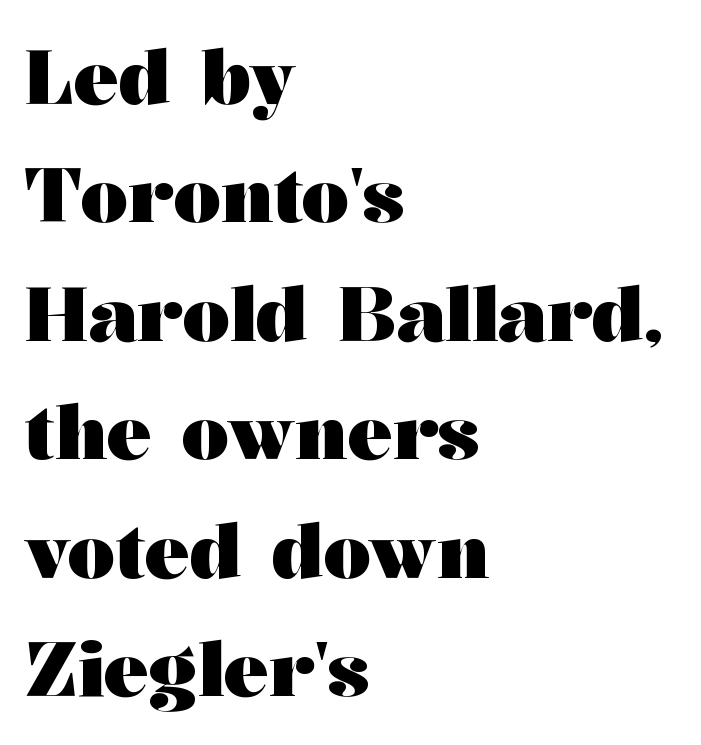
Q: Is the text bold? A: Yes.
Q: Is the text italic (slanted)? A: No, it is upright.
Q: Is the typeface a serif or a sans-serif typeface? A: Serif.
Q: Is the text underlined? A: No.
Q: How is the paragraph aligned? A: Left-aligned.
Q: Is the spacing between letters normal or unusually wide? A: Normal.
Q: Is the spacing between lines tight, normal or loose? A: Normal.
Q: Width (condensed, normal, or wide)? A: Wide.
Q: Stroke contrast? A: Medium.
Q: x-height? A: Medium.
Q: Monospaced? A: No.
